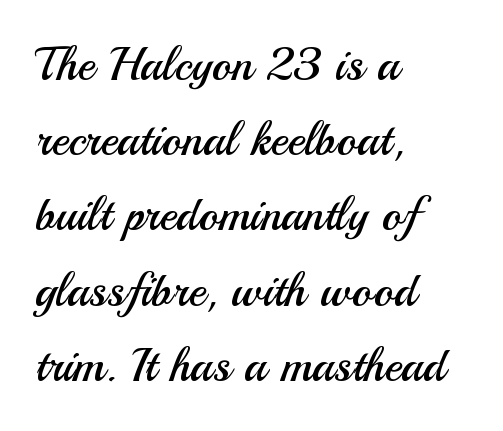
{"serif": "no", "bold": "no", "weight": "regular", "width": "normal", "stroke_contrast": "medium", "x_height": "small", "monospaced": "no", "underline": "no", "align": "left", "line_spacing": "normal", "line_spacing_ratio": 1.6, "letter_spacing": "normal", "letter_spacing_em": 0.0, "glyph_px": 47}
